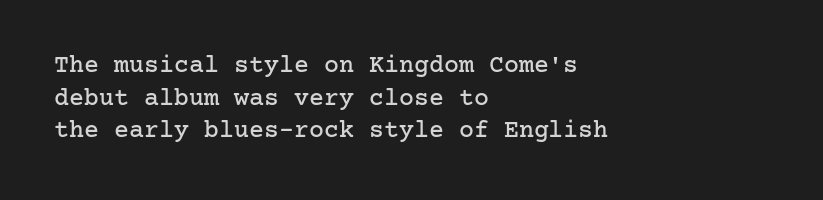
The tracking reads as untouched default to a designer's eye. Has an underline been added? It has not. Where is the straight margin? On the left. A typesetter would call this leading conventional body-copy spacing.
